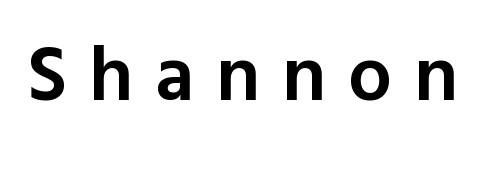
Characters remain perfectly vertical along every line. Anything drawn beneath the words? Only blank space. The typeface chosen for these lines omits serifs. Summary of weight: moderately heavy, a semibold.
